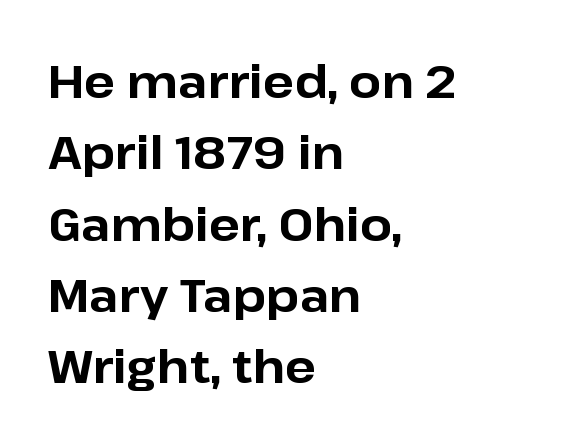
The glyphs in this specimen are sans serif. Short note: letters normally spaced. The rag falls on the right side of this text block. Is the type bold? Yes — the strokes are clearly thick and heavy.
